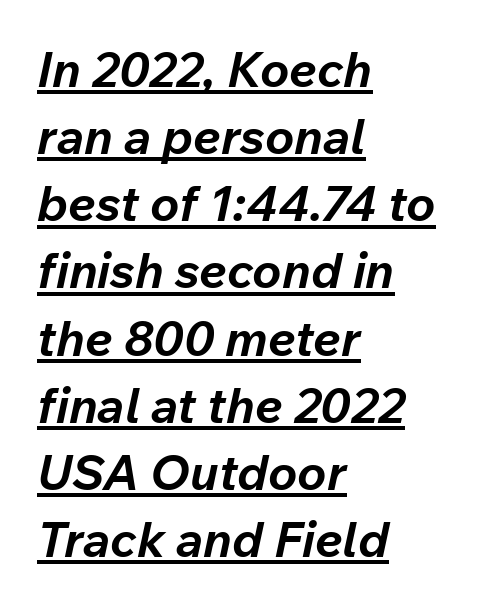
Q: Is the text bold? A: Yes.
Q: Is the text italic (slanted)? A: Yes, it leans right by about 12 degrees.
Q: Is the text underlined? A: Yes.
Q: How is the paragraph aligned? A: Left-aligned.
Q: Is the spacing between letters normal or unusually wide? A: Normal.
Q: Is the spacing between lines tight, normal or loose? A: Normal.
Q: Width (condensed, normal, or wide)? A: Normal.
Q: Stroke contrast? A: Low.
Q: x-height? A: Medium.
Q: Monospaced? A: No.
